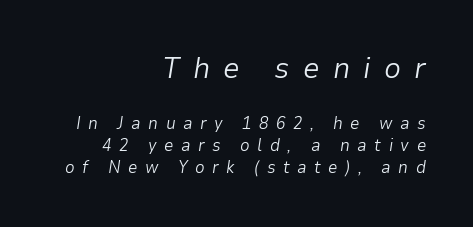
{"italic": "yes", "lean": "right", "slant_degrees": 9, "bold": "no", "weight": "light", "width": "normal", "stroke_contrast": "low", "x_height": "medium", "monospaced": "no", "underline": "no", "align": "right", "line_spacing": "normal", "line_spacing_ratio": 1.32, "letter_spacing": "wide", "letter_spacing_em": 0.44, "larger_block": "first", "size_ratio": 1.76, "glyph_px": 30}
